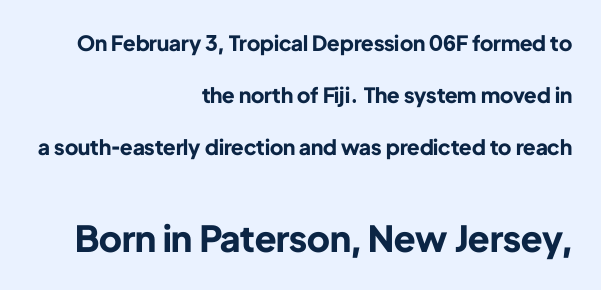
Q: Is the text bold? A: Yes.
Q: Is the text italic (slanted)? A: No, it is upright.
Q: Is the typeface a serif or a sans-serif typeface? A: Sans-serif.
Q: Is the text underlined? A: No.
Q: How is the paragraph aligned? A: Right-aligned.
Q: Is the spacing between letters normal or unusually wide? A: Normal.
Q: Is the spacing between lines tight, normal or loose? A: Loose.
Q: Which block of text is set in a larger size, the first (top) or the second (bottom)? A: The second (bottom) one.
Q: Width (condensed, normal, or wide)? A: Normal.
Q: Stroke contrast? A: Low.
Q: x-height? A: Medium.
Q: Monospaced? A: No.
